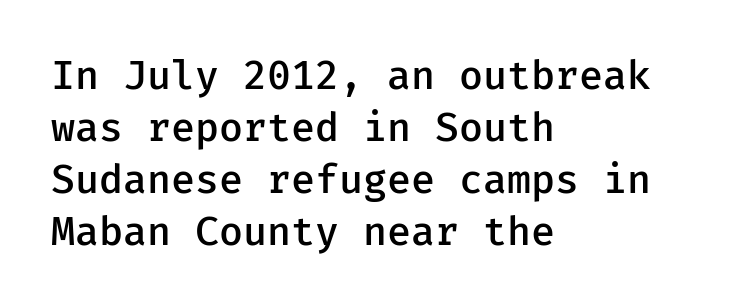
Rendered with straight, roman letterforms. Its strokes are somewhat broadened, the hallmark of semibold type. Tracking value appears to be zero — textbook default spacing. A student would call this left alignment; a typographer would say flush left, rag right.
